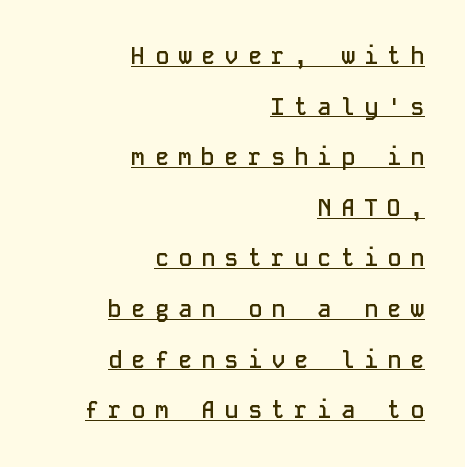
{"italic": "no", "bold": "semi", "underline": "yes", "align": "right", "line_spacing": "loose", "line_spacing_ratio": 2.2, "letter_spacing": "wide", "letter_spacing_em": 0.41, "glyph_px": 23}
